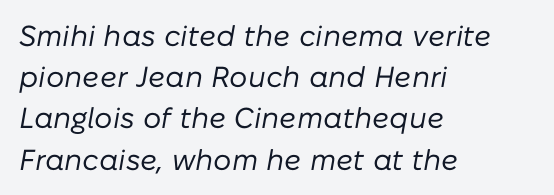
{"italic": "yes", "lean": "right", "slant_degrees": 10, "bold": "no", "weight": "regular", "width": "normal", "stroke_contrast": "low", "x_height": "medium", "monospaced": "no", "underline": "no", "align": "left", "line_spacing": "normal", "line_spacing_ratio": 1.42, "letter_spacing": "normal", "letter_spacing_em": 0.0, "glyph_px": 29}
